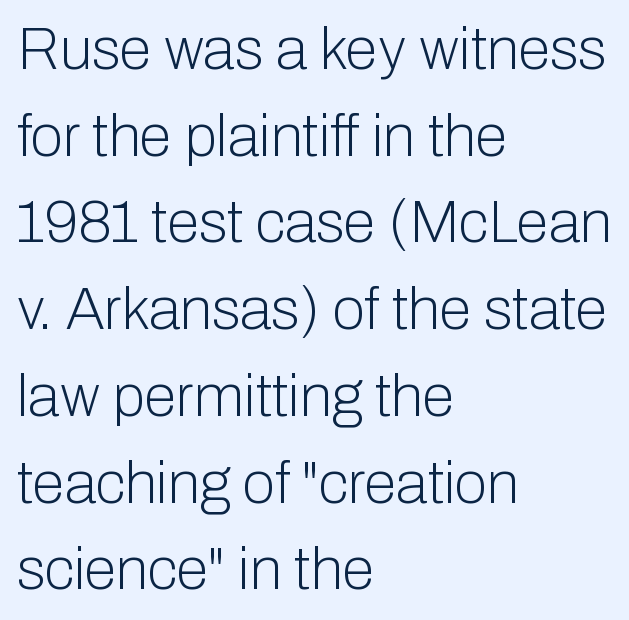
The image shows 59 px light sans-serif type, upright; set left-aligned, normal line spacing (1.47x), normal letter spacing, not underlined; low stroke contrast and a medium x-height.
